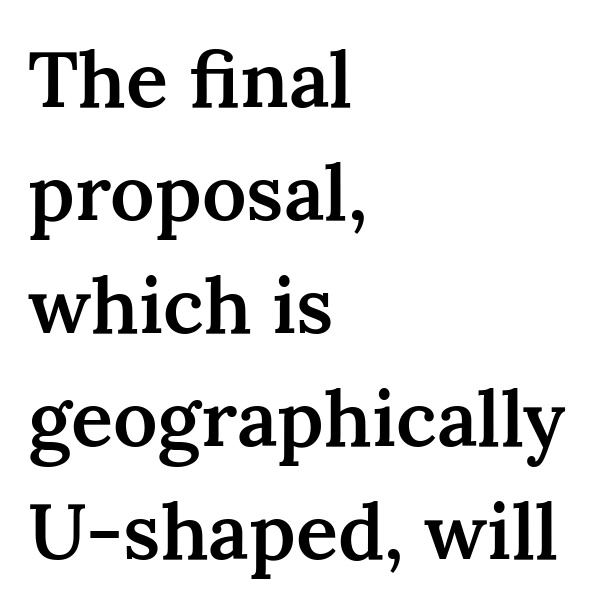
The image shows 78 px semibold serif type, upright; set left-aligned, normal line spacing (1.45x), normal letter spacing, not underlined; medium stroke contrast and a medium x-height.
